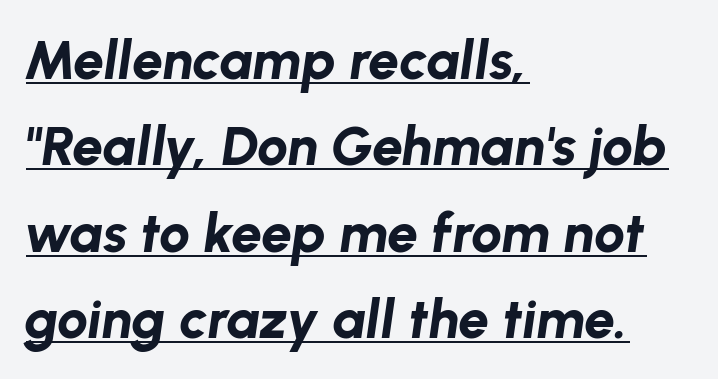
Q: Is the text bold? A: Yes.
Q: Is the text italic (slanted)? A: Yes, it leans right by about 8 degrees.
Q: Is the text underlined? A: Yes.
Q: How is the paragraph aligned? A: Left-aligned.
Q: Is the spacing between letters normal or unusually wide? A: Normal.
Q: Is the spacing between lines tight, normal or loose? A: Normal.
Q: Width (condensed, normal, or wide)? A: Normal.
Q: Stroke contrast? A: Low.
Q: x-height? A: Medium.
Q: Monospaced? A: No.
